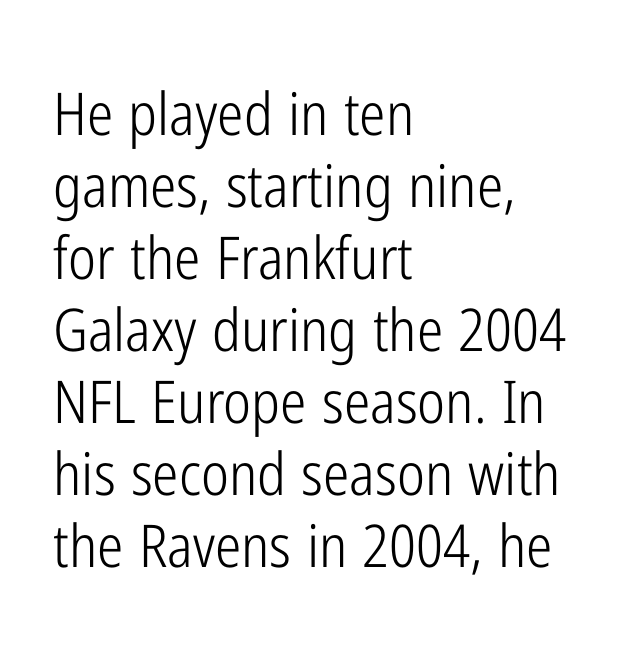
It's the straight-up-and-down kind of type. The weight tops out at a normal text grade. Observe the absence of serifs on each vertical stroke in this sample. Nobody drew a line under any word here.
